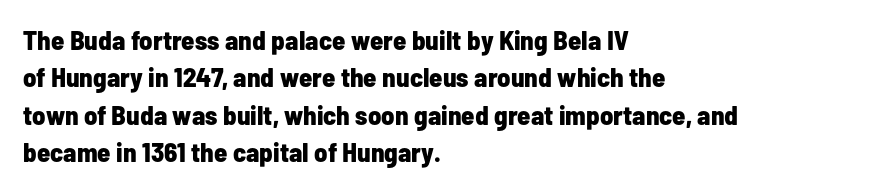
The image shows 27 px bold type, upright; set left-aligned, normal line spacing (1.38x), normal letter spacing, not underlined.
